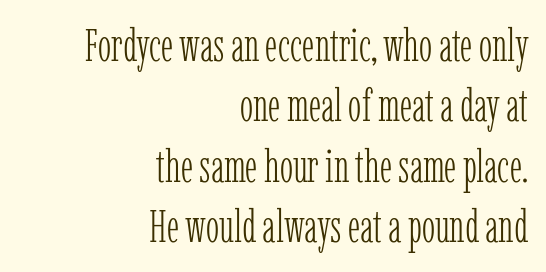
Q: Is the text bold? A: No.
Q: Is the text italic (slanted)? A: No, it is upright.
Q: Is the typeface a serif or a sans-serif typeface? A: Serif.
Q: Is the text underlined? A: No.
Q: How is the paragraph aligned? A: Right-aligned.
Q: Is the spacing between letters normal or unusually wide? A: Normal.
Q: Is the spacing between lines tight, normal or loose? A: Normal.
Q: Width (condensed, normal, or wide)? A: Condensed.
Q: Stroke contrast? A: Low.
Q: x-height? A: Medium.
Q: Monospaced? A: No.
